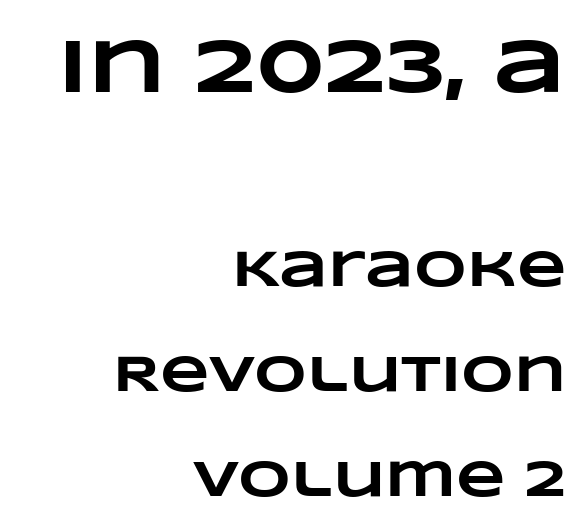
The image shows 76 px heavy, wide type; set right-aligned, loose line spacing (2.06x), normal letter spacing, not underlined; the first (top) block is 1.49x larger; low stroke contrast and a large x-height.
